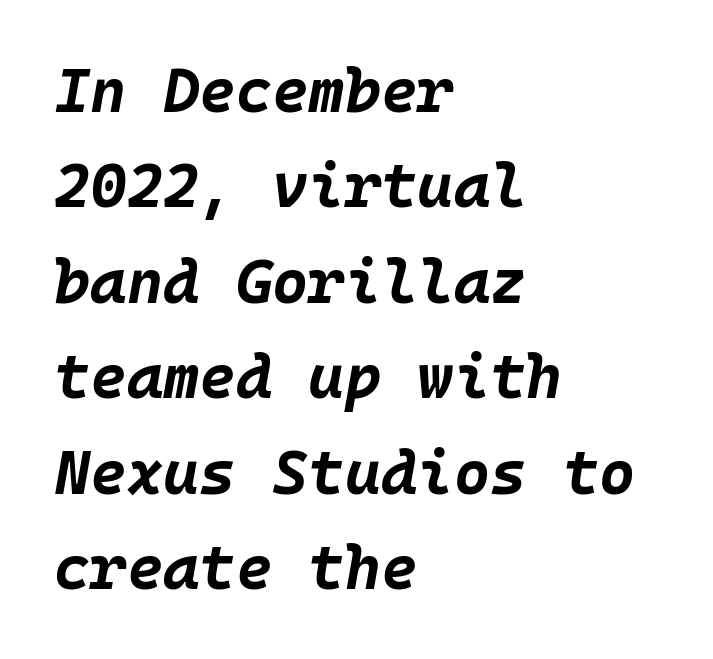
Beneath every word, the page is bare. The paragraph shown leans on its left margin. The whole block is typeset with a tilt. There is no visible air inserted between adjacent glyphs. Notice how descenders clear the ascenders below comfortably — that's standard leading. Caption: bold face, heavy strokes.
